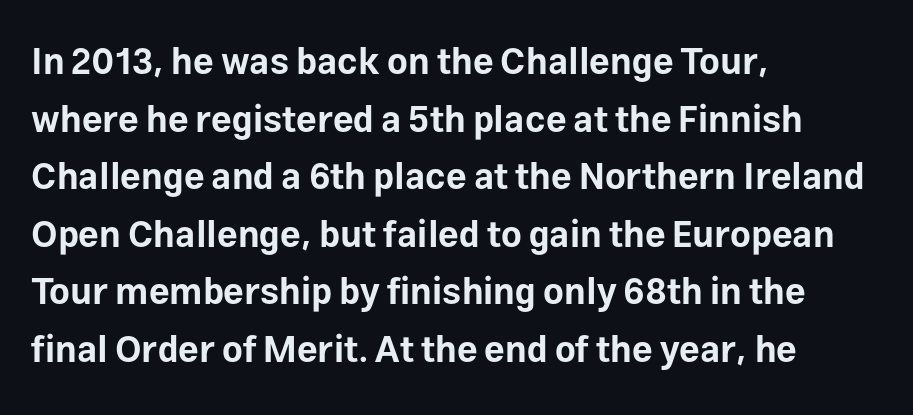
The image shows 36 px bold sans-serif type, upright; set left-aligned, normal line spacing (1.6x), normal letter spacing, not underlined; low stroke contrast and a medium x-height.
